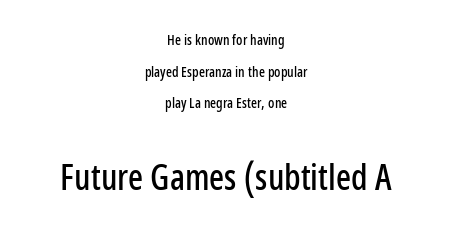
Q: Is the text italic (slanted)? A: No, it is upright.
Q: Is the typeface a serif or a sans-serif typeface? A: Sans-serif.
Q: Is the text underlined? A: No.
Q: How is the paragraph aligned? A: Centered.
Q: Is the spacing between letters normal or unusually wide? A: Normal.
Q: Is the spacing between lines tight, normal or loose? A: Loose.
Q: Which block of text is set in a larger size, the first (top) or the second (bottom)? A: The second (bottom) one.
Q: Width (condensed, normal, or wide)? A: Condensed.
Q: Stroke contrast? A: Low.
Q: x-height? A: Medium.
Q: Monospaced? A: No.
